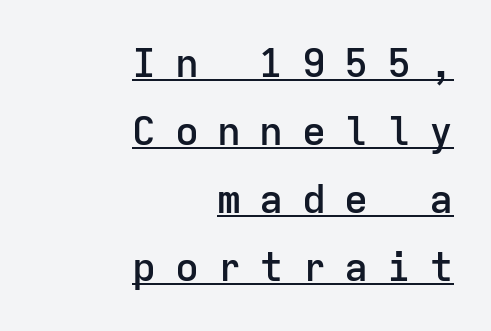
Q: Is the text bold? A: Semi-bold.
Q: Is the text italic (slanted)? A: No, it is upright.
Q: Is the typeface a serif or a sans-serif typeface? A: Sans-serif.
Q: Is the text underlined? A: Yes.
Q: How is the paragraph aligned? A: Right-aligned.
Q: Is the spacing between letters normal or unusually wide? A: Unusually wide.
Q: Is the spacing between lines tight, normal or loose? A: Normal.
Q: Width (condensed, normal, or wide)? A: Normal.
Q: Stroke contrast? A: Low.
Q: x-height? A: Medium.
Q: Monospaced? A: Yes.
